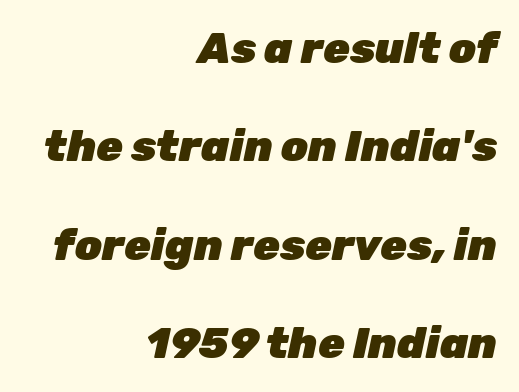
Typeset ragged left — the right edge is the straight one. Is the type slanted? Yes — the strokes lean at a clear angle. In terms of letterspacing, this is plain default setting. Each row of text sits above clean, open space. Quick note: interline space is abundant. This is heavy type, rendered in bold.
